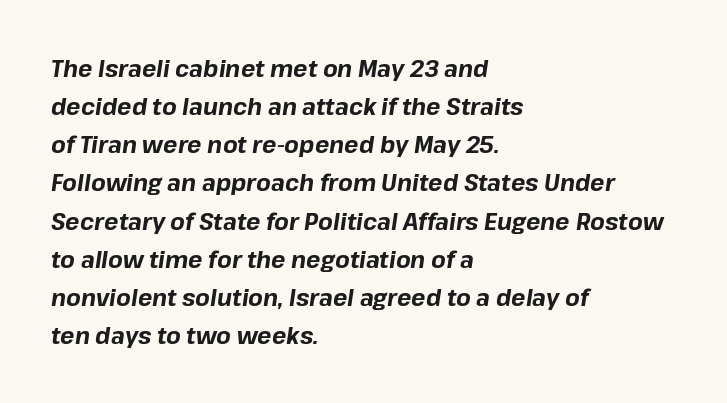
{"italic": "yes", "lean": "right", "slant_degrees": 8, "bold": "yes", "underline": "no", "align": "left", "line_spacing": "normal", "line_spacing_ratio": 1.59, "letter_spacing": "normal", "letter_spacing_em": 0.0, "glyph_px": 24}
